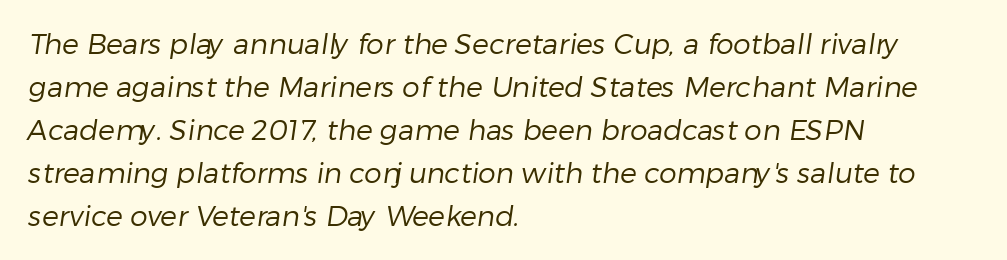
Q: Is the text bold? A: No.
Q: Is the typeface a serif or a sans-serif typeface? A: Sans-serif.
Q: Is the text underlined? A: No.
Q: How is the paragraph aligned? A: Left-aligned.
Q: Is the spacing between letters normal or unusually wide? A: Normal.
Q: Is the spacing between lines tight, normal or loose? A: Normal.
Q: Width (condensed, normal, or wide)? A: Normal.
Q: Stroke contrast? A: Low.
Q: x-height? A: Medium.
Q: Monospaced? A: No.
